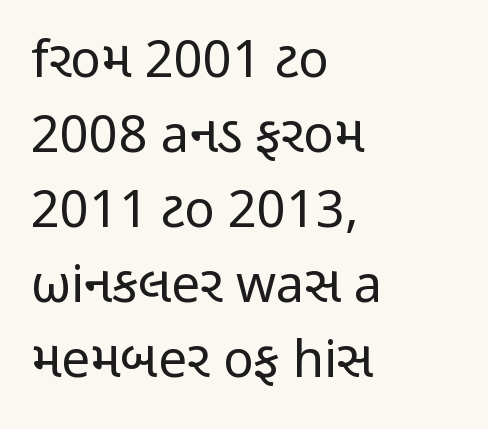
The image shows 51 px regular-weight, condensed sans-serif type, upright; set left-aligned, normal line spacing (1.47x), normal letter spacing, not underlined; low stroke contrast and a medium x-height.
